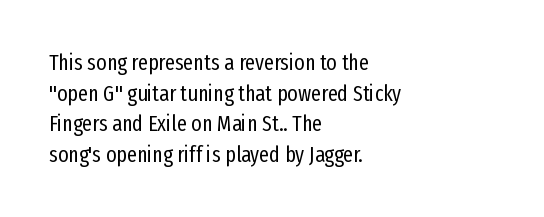
Here the glyphs are tracked normally, forming tight word shapes. This sample keeps an unexceptional amount of space between lines. Every character sits straight up, as roman type does. Each stroke keeps to a modest, everyday thickness or less. This rendering uses left alignment, leaving the right contour irregular. Descenders are the only things crossing below the line.
